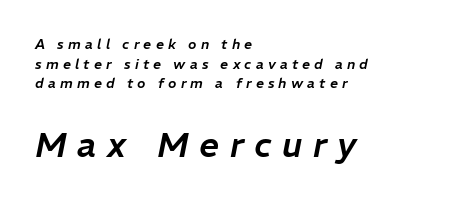
The more generous point size was reserved for the lower chunk. These lines are rendered in a variable-pitch font. Only glyphs here, with clear space below each row. The typesetter chose a ragged-right arrangement here. Compared with ordinary roman type, these characters are visibly tilted.
